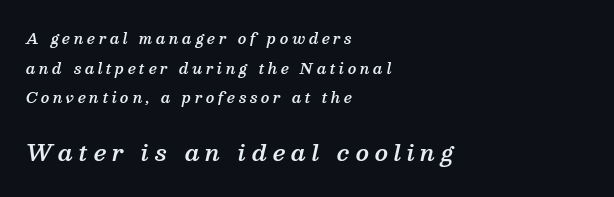
{"italic": "yes", "lean": "right", "slant_degrees": 13, "bold": "semi", "underline": "no", "align": "left", "line_spacing": "loose", "line_spacing_ratio": 2.12, "letter_spacing": "wide", "letter_spacing_em": 0.26, "larger_block": "second", "size_ratio": 1.57, "glyph_px": 22}
